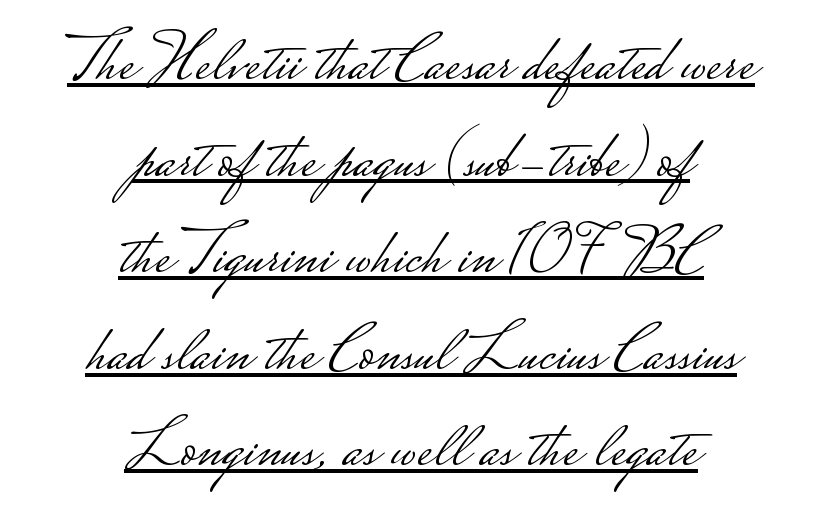
Heft: none added — not bold. Check the space under the baseline: a stroke is drawn there. This rendering leaves character spacing at its baseline value. The setting favours the middle, as headings and verse often do. The typeface chosen for these lines omits serifs. Each letter keeps its own natural width here, so spacing adapts to shape.
